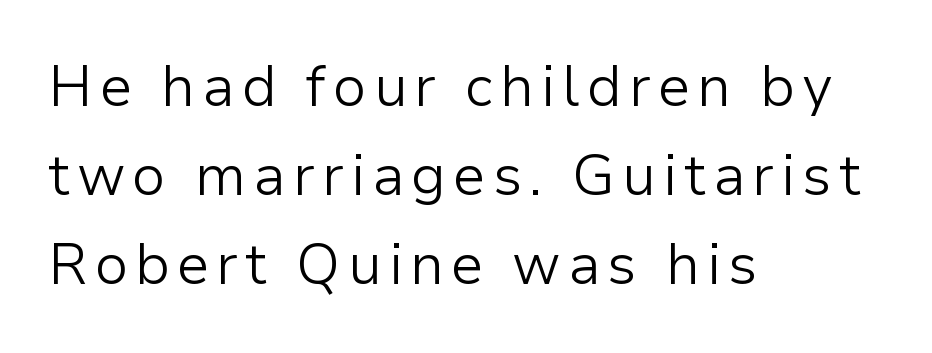
Q: Is the text bold? A: No.
Q: Is the text italic (slanted)? A: No, it is upright.
Q: Is the typeface a serif or a sans-serif typeface? A: Sans-serif.
Q: Is the text underlined? A: No.
Q: How is the paragraph aligned? A: Left-aligned.
Q: Is the spacing between lines tight, normal or loose? A: Normal.
Q: Width (condensed, normal, or wide)? A: Normal.
Q: Stroke contrast? A: Low.
Q: x-height? A: Medium.
Q: Monospaced? A: No.
